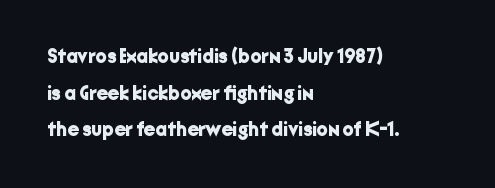
The rag falls on the right side of this text block. Each word holds together tightly as a unit, with standard inter-letter gaps. A bare baseline throughout the passage. Is there any slant? The stems are plumb.
